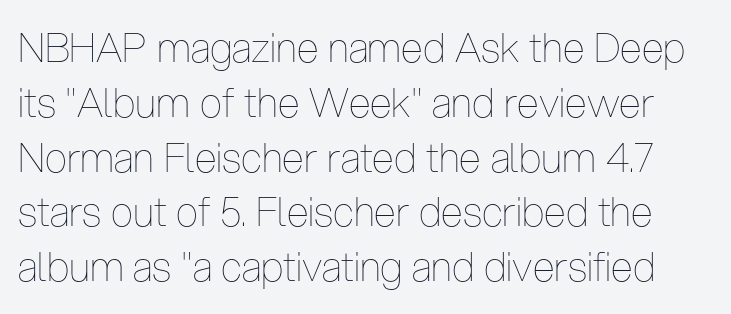
This sample has the flowing, uneven cadence of proportional lettering. Any mark beneath the type? The region is blank. The axis of the letterforms is exactly vertical. A typesetter would call this leading conventional body-copy spacing.
